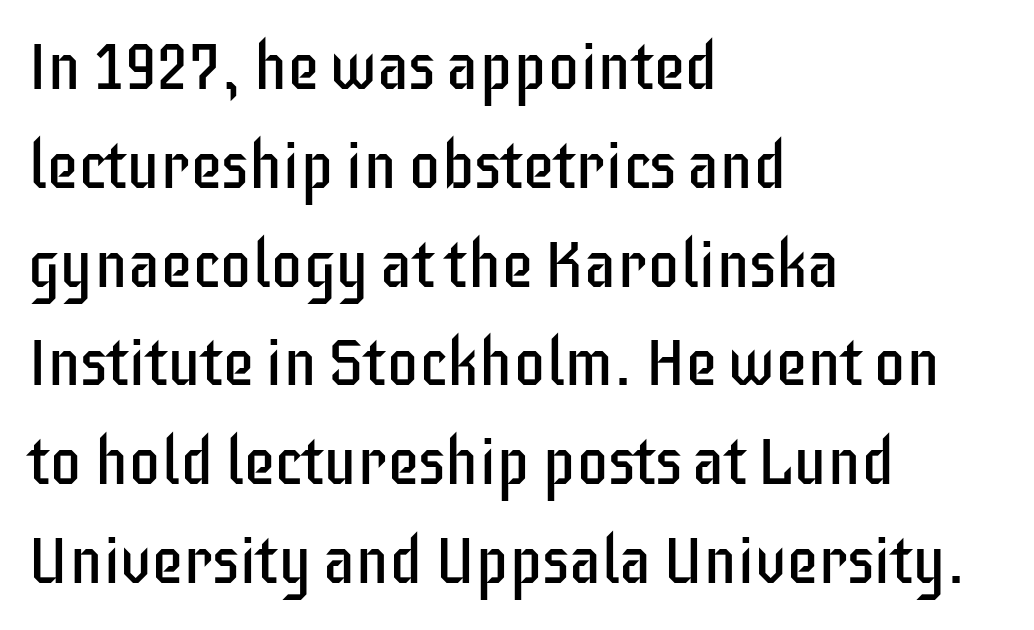
The setting favours the left margin, as ordinary paragraphs usually do. Is the stroke heavy? The answer is a plain regular-or-lighter. Compared with typical body copy, the letter spacing here is the same. Honestly, the row spacing looks completely unremarkable.
